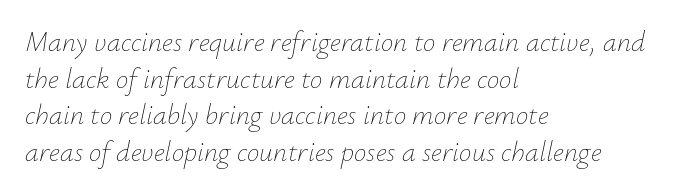
{"italic": "yes", "lean": "right", "slant_degrees": 12, "bold": "no", "weight": "thin", "width": "normal", "stroke_contrast": "low", "x_height": "small", "monospaced": "no", "underline": "no", "align": "left", "line_spacing": "normal", "line_spacing_ratio": 1.31, "letter_spacing": "normal", "letter_spacing_em": 0.0, "glyph_px": 28}
